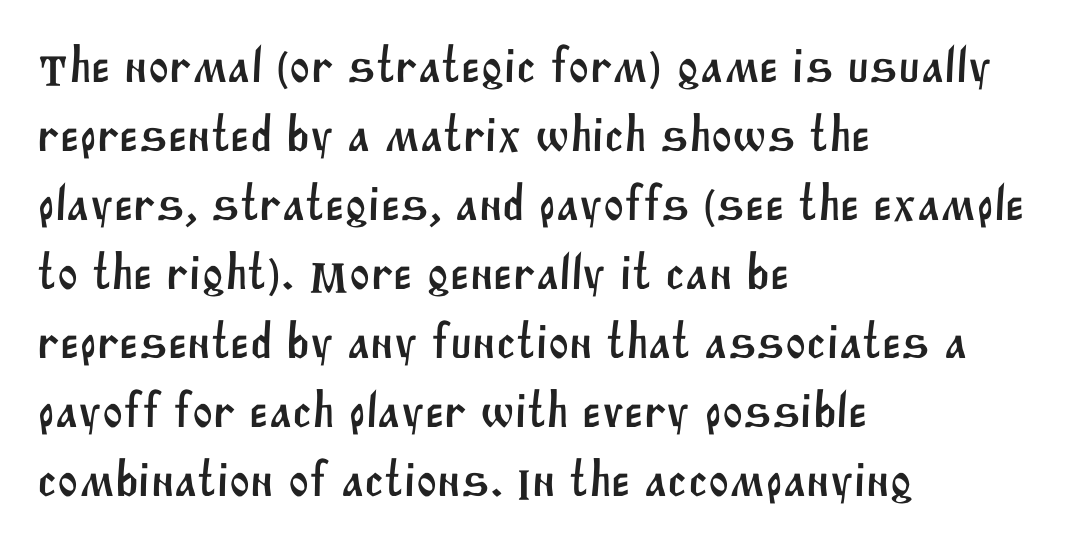
Q: Is the typeface a serif or a sans-serif typeface? A: Sans-serif.
Q: Is the text underlined? A: No.
Q: How is the paragraph aligned? A: Left-aligned.
Q: Is the spacing between letters normal or unusually wide? A: Normal.
Q: Is the spacing between lines tight, normal or loose? A: Normal.
Q: Width (condensed, normal, or wide)? A: Normal.
Q: Stroke contrast? A: Medium.
Q: x-height? A: Large.
Q: Monospaced? A: No.
